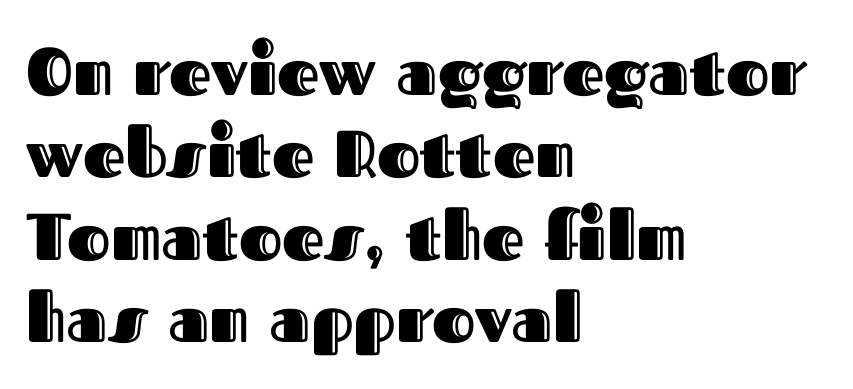
Q: Is the text italic (slanted)? A: No, it is upright.
Q: Is the text underlined? A: No.
Q: How is the paragraph aligned? A: Left-aligned.
Q: Is the spacing between letters normal or unusually wide? A: Normal.
Q: Is the spacing between lines tight, normal or loose? A: Normal.
Q: Width (condensed, normal, or wide)? A: Normal.
Q: x-height? A: Medium.
Q: Monospaced? A: No.
